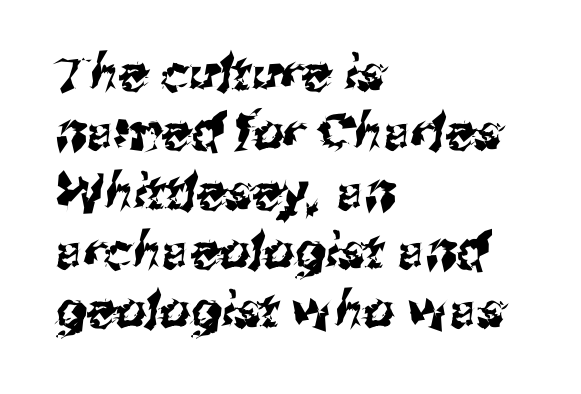
{"serif": "no", "width": "normal", "stroke_contrast": "medium", "x_height": "medium", "monospaced": "no", "underline": "no", "align": "left", "line_spacing_ratio": 1.21, "letter_spacing": "normal", "letter_spacing_em": 0.0, "glyph_px": 49}
